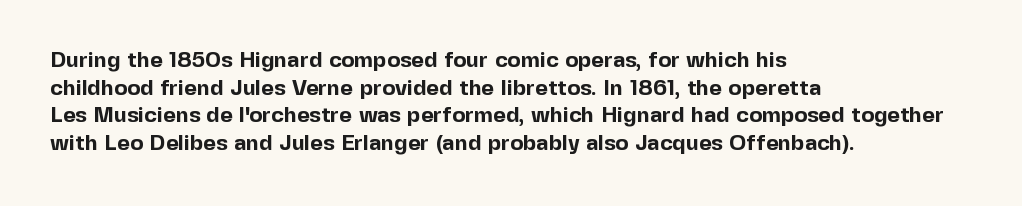
Q: Is the text bold? A: Yes.
Q: Is the text italic (slanted)? A: No, it is upright.
Q: Is the text underlined? A: No.
Q: How is the paragraph aligned? A: Left-aligned.
Q: Is the spacing between letters normal or unusually wide? A: Normal.
Q: Is the spacing between lines tight, normal or loose? A: Normal.
